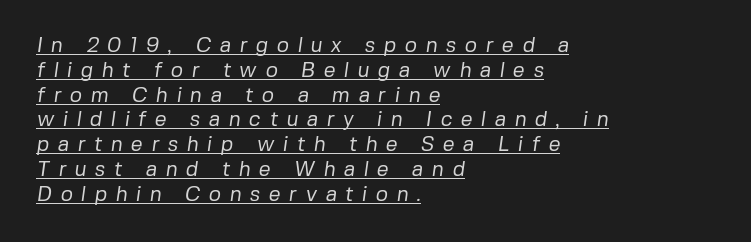
{"bold": "no", "underline": "yes", "align": "left", "line_spacing_ratio": 1.18, "letter_spacing": "wide", "letter_spacing_em": 0.4, "glyph_px": 21}
